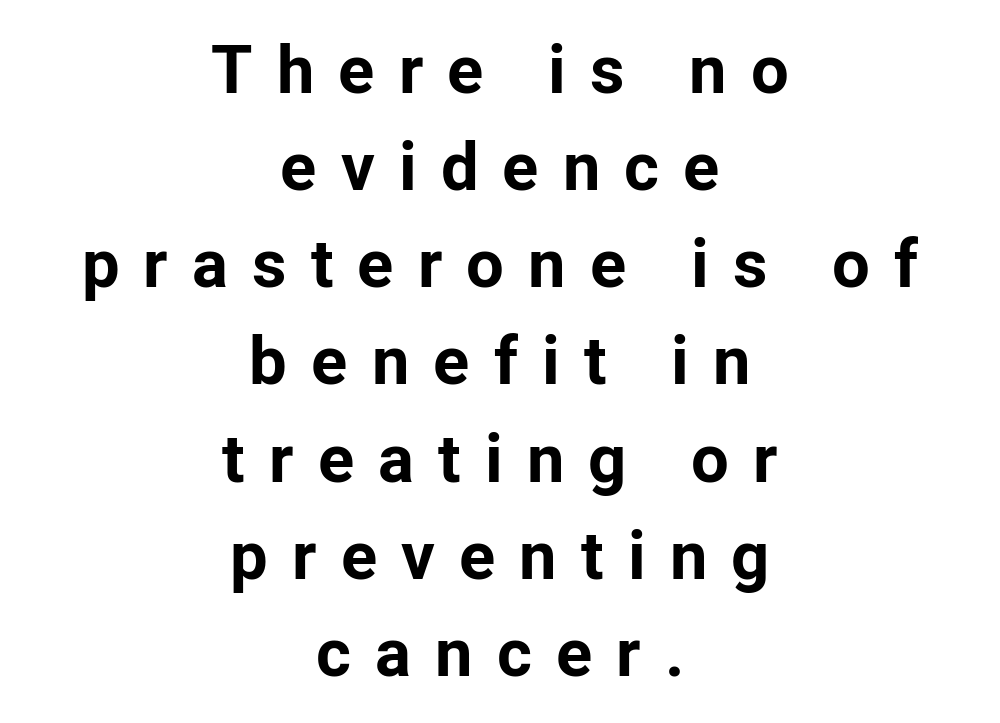
{"serif": "no", "italic": "no", "bold": "yes", "weight": "bold", "width": "normal", "stroke_contrast": "low", "x_height": "medium", "monospaced": "no", "underline": "no", "align": "center", "line_spacing": "normal", "line_spacing_ratio": 1.45, "letter_spacing": "wide", "letter_spacing_em": 0.36, "glyph_px": 67}
